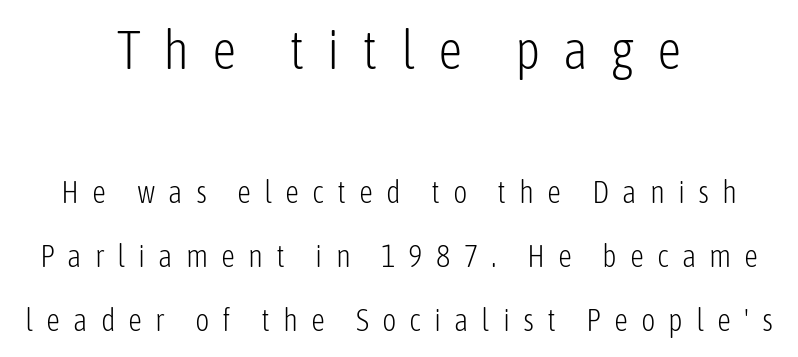
Short and long lines alike share a common midpoint. Stems here are at most as thick as an everyday book face. This rendering widens character spacing well past its baseline value. Designer's note — italics off, roman on. Which chunk is bigger? The first one — the top block dwarfs the bottom.
